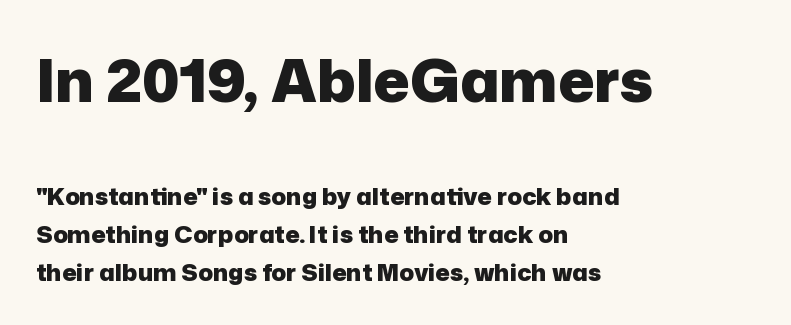
The image shows 60 px heavy sans-serif type, upright; set left-aligned, normal line spacing (1.57x), normal letter spacing, not underlined; the first (top) block is 2.5x larger; low stroke contrast and a medium x-height.
